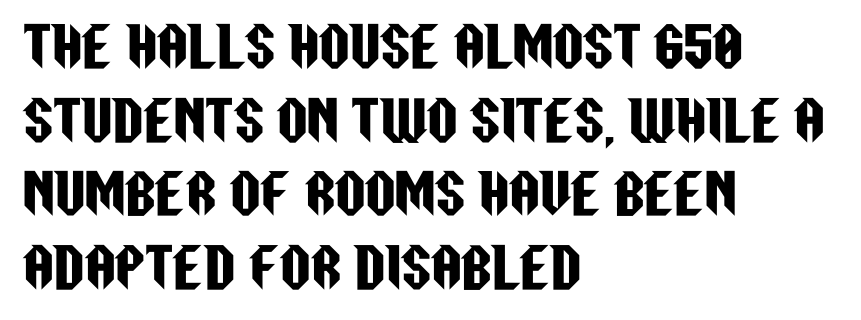
{"serif": "no", "italic": "no", "width": "condensed", "stroke_contrast": "low", "x_height": "large", "monospaced": "no", "underline": "no", "align": "left", "line_spacing": "normal", "line_spacing_ratio": 1.39, "letter_spacing": "normal", "letter_spacing_em": 0.0, "glyph_px": 53}
